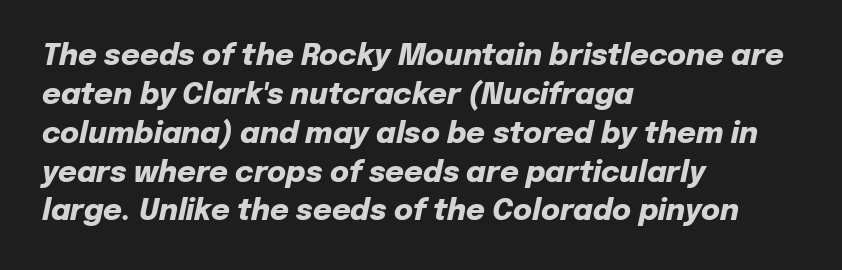
The image shows 29 px heavy type, italic (leaning right); set left-aligned, normal line spacing (1.34x), normal letter spacing, not underlined; low stroke contrast and a medium x-height.
